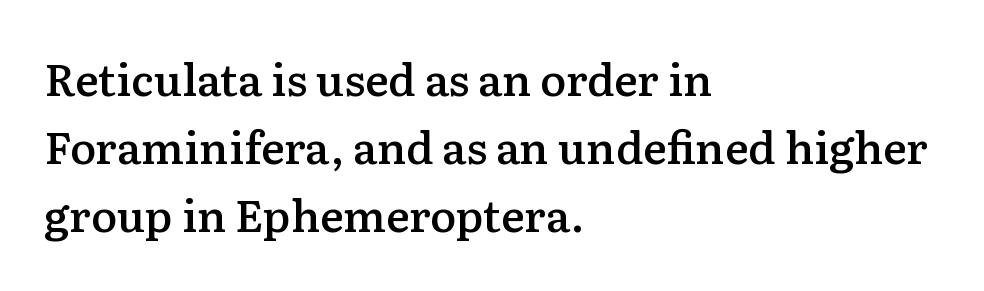
The image shows 44 px semibold serif type, upright; set left-aligned, normal line spacing (1.55x), normal letter spacing, not underlined; low stroke contrast and a medium x-height.
